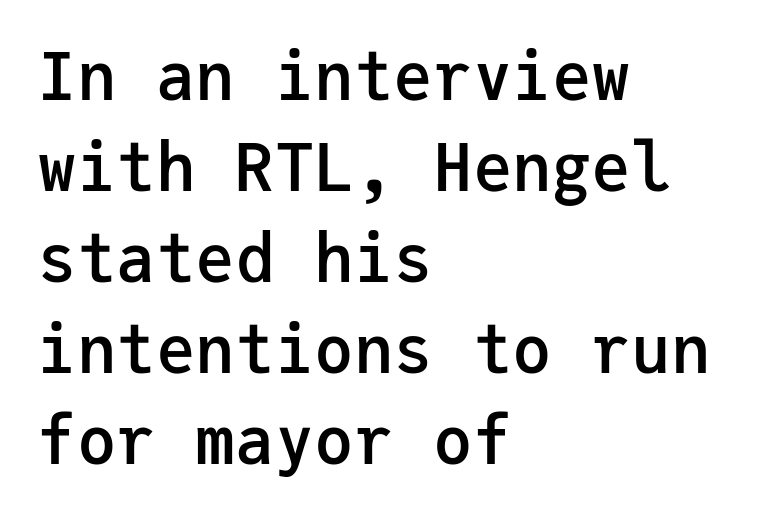
Q: Is the text bold? A: Semi-bold.
Q: Is the text italic (slanted)? A: No, it is upright.
Q: Is the typeface a serif or a sans-serif typeface? A: Sans-serif.
Q: Is the text underlined? A: No.
Q: How is the paragraph aligned? A: Left-aligned.
Q: Is the spacing between letters normal or unusually wide? A: Normal.
Q: Is the spacing between lines tight, normal or loose? A: Normal.
Q: Width (condensed, normal, or wide)? A: Normal.
Q: Stroke contrast? A: Low.
Q: x-height? A: Medium.
Q: Monospaced? A: Yes.
